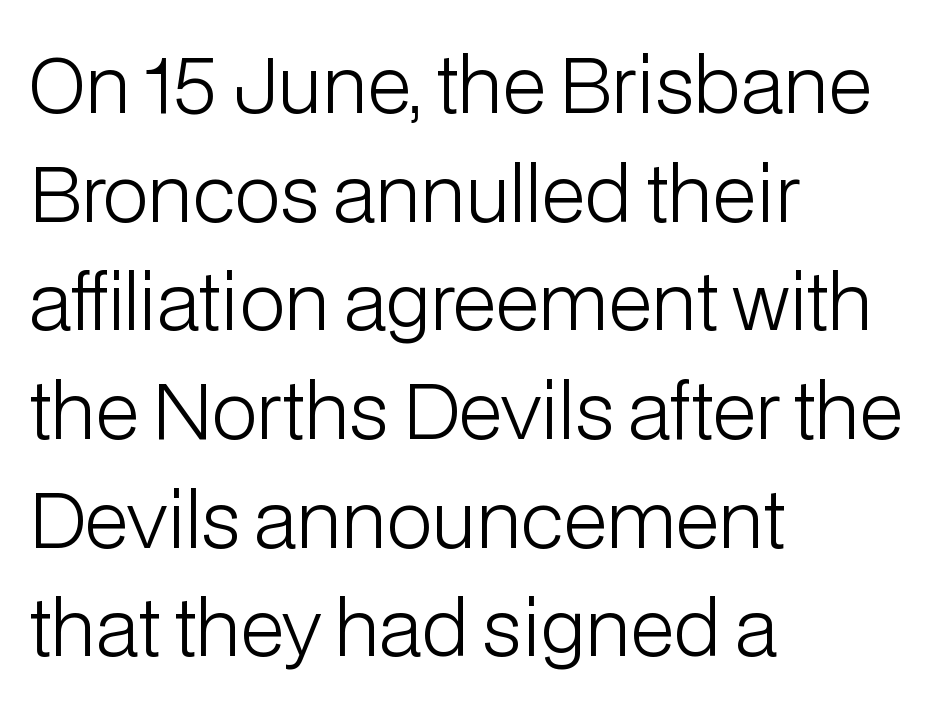
The image shows 76 px light sans-serif type, upright; set left-aligned, normal line spacing (1.43x), normal letter spacing, not underlined; low stroke contrast and a medium x-height.
